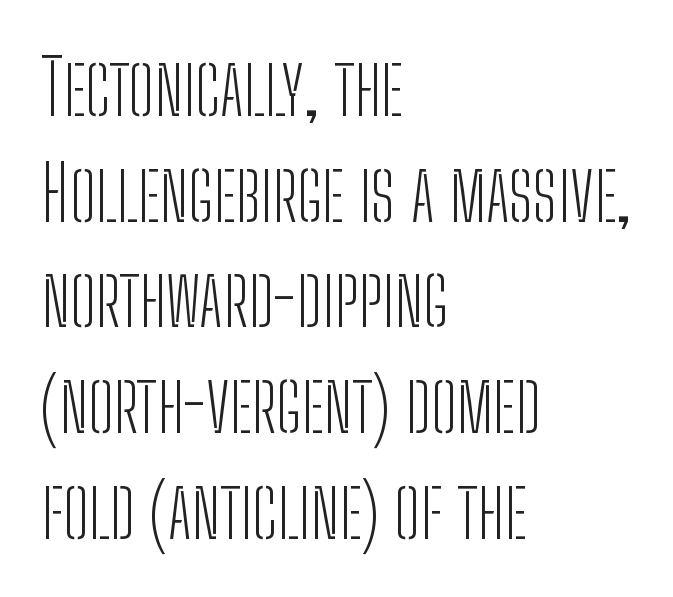
The image shows 76 px light, condensed sans-serif type, upright; set left-aligned, normal line spacing (1.39x), normal letter spacing, not underlined; low stroke contrast and a medium x-height.
